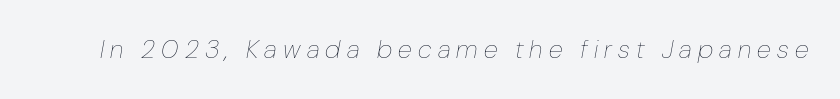
{"italic": "yes", "lean": "right", "slant_degrees": 10, "bold": "no", "underline": "no", "letter_spacing": "wide", "letter_spacing_em": 0.24, "glyph_px": 26}
